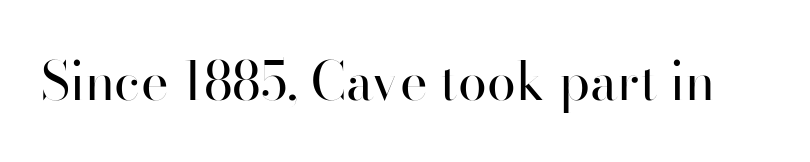
{"serif": "no", "italic": "no", "bold": "no", "weight": "regular", "width": "normal", "stroke_contrast": "high", "x_height": "small", "monospaced": "no", "underline": "no", "letter_spacing": "normal", "letter_spacing_em": 0.0, "glyph_px": 52}
